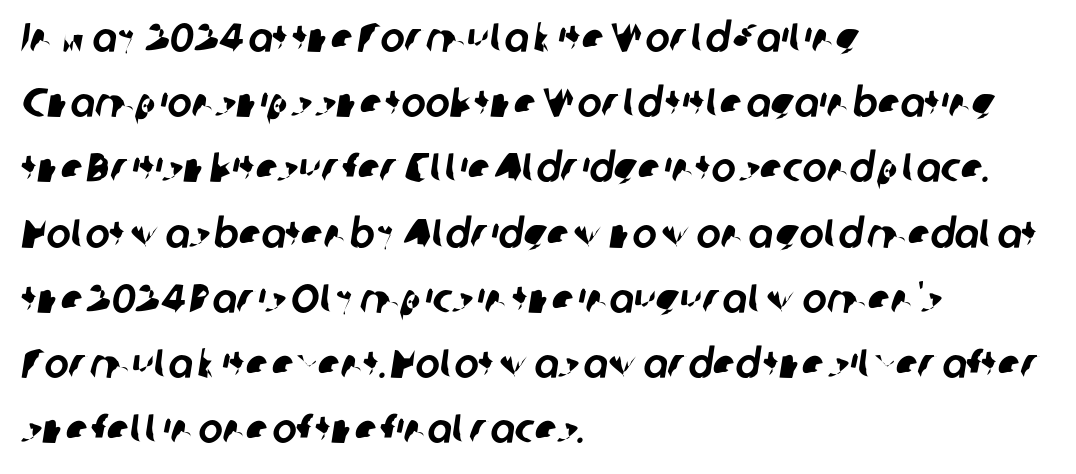
{"serif": "no", "width": "normal", "stroke_contrast": "low", "x_height": "medium", "monospaced": "no", "underline": "no", "align": "left", "line_spacing": "normal", "line_spacing_ratio": 1.59, "letter_spacing": "normal", "letter_spacing_em": 0.0, "glyph_px": 41}
